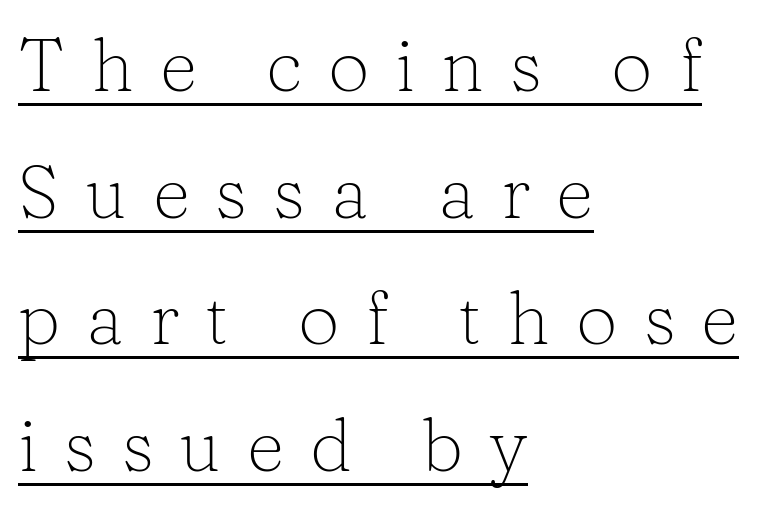
Q: Is the text bold? A: No.
Q: Is the text italic (slanted)? A: No, it is upright.
Q: Is the typeface a serif or a sans-serif typeface? A: Serif.
Q: Is the text underlined? A: Yes.
Q: How is the paragraph aligned? A: Left-aligned.
Q: Is the spacing between letters normal or unusually wide? A: Unusually wide.
Q: Width (condensed, normal, or wide)? A: Normal.
Q: Stroke contrast? A: Low.
Q: x-height? A: Medium.
Q: Monospaced? A: No.
